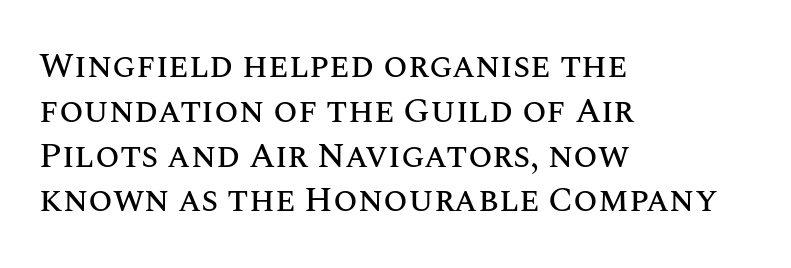
The image shows 35 px text type, upright; set left-aligned, normal line spacing (1.28x), normal letter spacing, not underlined; medium stroke contrast and a large x-height.
